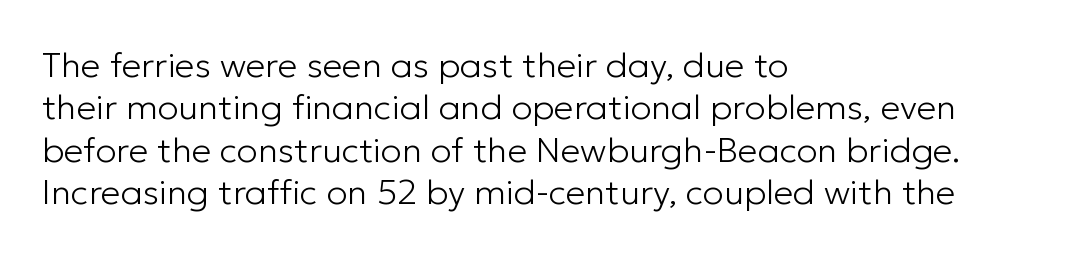
The image shows 35 px light sans-serif type, upright; set left-aligned, line spacing 1.21x, normal letter spacing, not underlined; low stroke contrast and a medium x-height.
